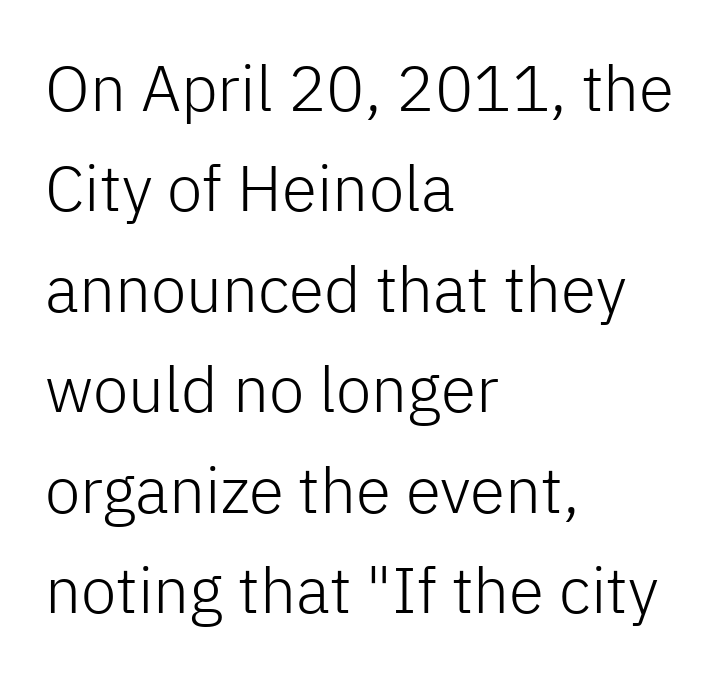
The image shows 64 px light sans-serif type, upright; set left-aligned, normal line spacing (1.57x), normal letter spacing, not underlined; low stroke contrast and a medium x-height.
